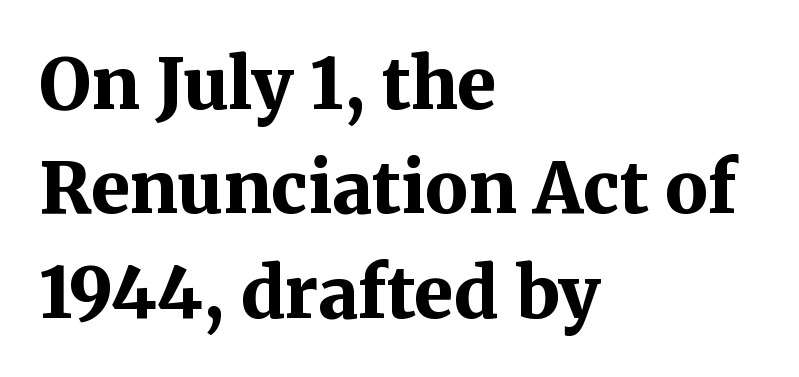
The image shows 71 px bold serif type, upright; set left-aligned, normal line spacing (1.47x), normal letter spacing, not underlined; medium stroke contrast and a medium x-height.
